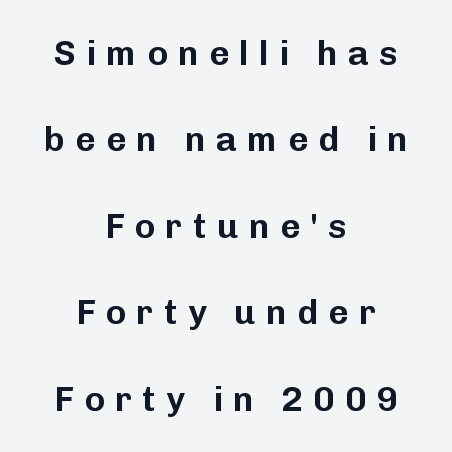
{"serif": "no", "italic": "no", "width": "normal", "stroke_contrast": "low", "x_height": "medium", "monospaced": "no", "underline": "no", "align": "center", "line_spacing": "loose", "line_spacing_ratio": 2.47, "letter_spacing": "wide", "letter_spacing_em": 0.29, "glyph_px": 35}
